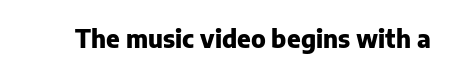
What stands out about the letter spacing? Nothing — it is the standard amount. Upright lettering throughout. Bold? Absolutely — the strokes are thick and heavy. The glyphs are unaccompanied by any horizontal stroke below them.
